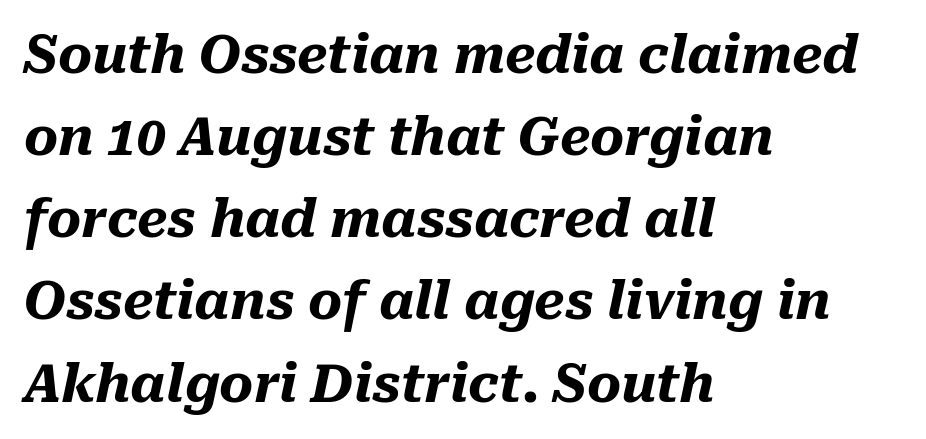
The image shows 52 px heavy type, italic (leaning right); set left-aligned, normal line spacing (1.58x), normal letter spacing, not underlined; medium stroke contrast and a medium x-height.
